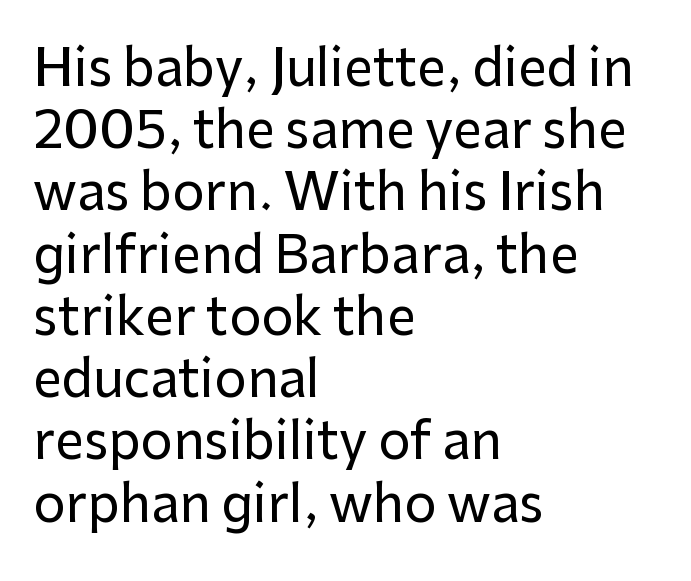
The image shows 51 px sans-serif type, upright; set left-aligned, line spacing 1.22x, normal letter spacing, not underlined; low stroke contrast and a medium x-height.
